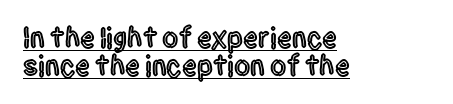
{"serif": "no", "italic": "no", "width": "condensed", "x_height": "large", "monospaced": "no", "underline": "yes", "align": "left", "line_spacing": "tight", "line_spacing_ratio": 0.96, "letter_spacing": "normal", "letter_spacing_em": 0.0, "glyph_px": 29}
